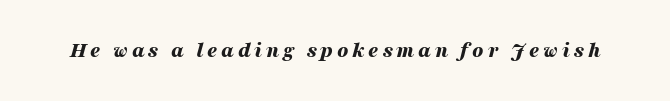
The image shows 22 px bold type, italic (leaning right); set not underlined.
